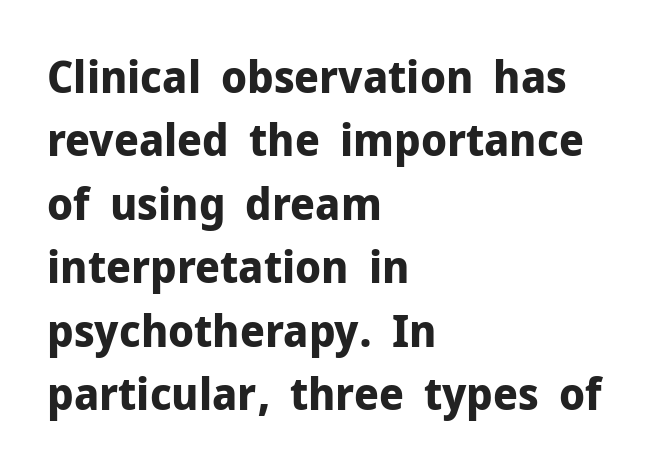
The text was rendered using a sans face with plain stroke endings. Proportional: the letters do not fall into vertical columns. Students, this is bold: see how much ink each stroke carries. Leading: standard. Honestly, there is no underline to notice here at all.
